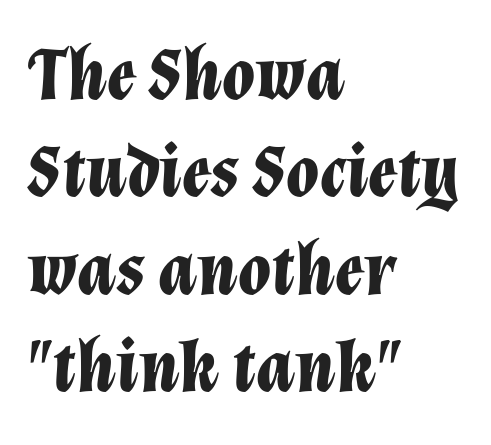
{"italic": "yes", "lean": "right", "slant_degrees": 12, "bold": "yes", "weight": "bold", "width": "normal", "stroke_contrast": "low", "x_height": "medium", "monospaced": "no", "underline": "no", "align": "left", "line_spacing": "normal", "line_spacing_ratio": 1.3, "letter_spacing": "normal", "letter_spacing_em": 0.0, "glyph_px": 75}
